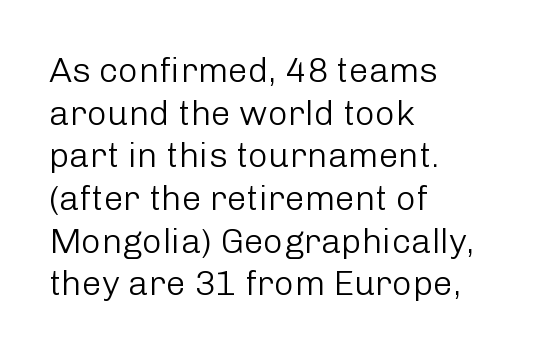
The image shows 35 px light sans-serif type, upright; set left-aligned, line spacing 1.22x, normal letter spacing, not underlined; low stroke contrast and a medium x-height.
